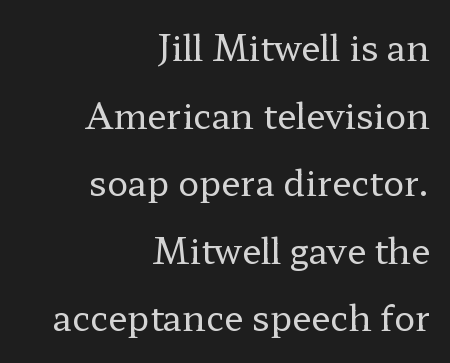
The image shows 35 px regular-weight, wide serif type, upright; set right-aligned, loose line spacing (1.93x), normal letter spacing, not underlined; low stroke contrast and a medium x-height.
